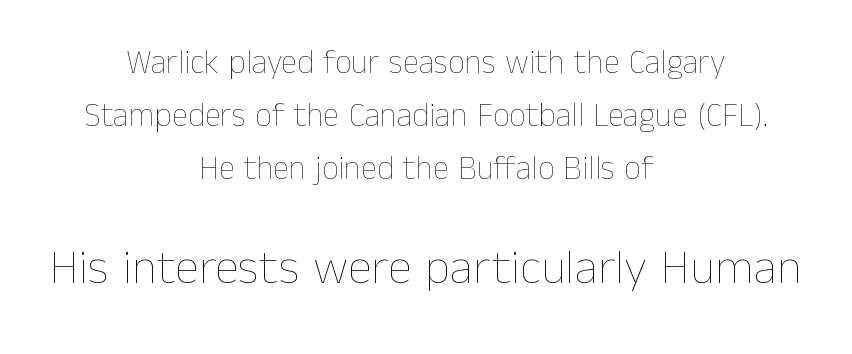
The text block is weighted toward neither margin, spreading evenly from the middle. The specimen reads as upright at a glance. Block two is the big one; block one sits smaller above it. Is the letter spacing exaggerated? No — it looks like the ordinary default.
